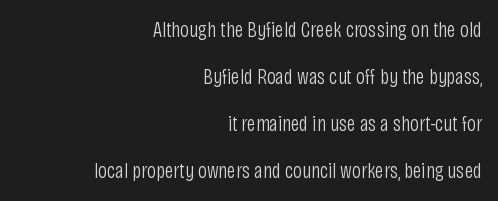
{"italic": "no", "bold": "no", "underline": "no", "align": "right", "line_spacing": "loose", "line_spacing_ratio": 2.14, "letter_spacing": "normal", "letter_spacing_em": 0.0, "glyph_px": 22}
